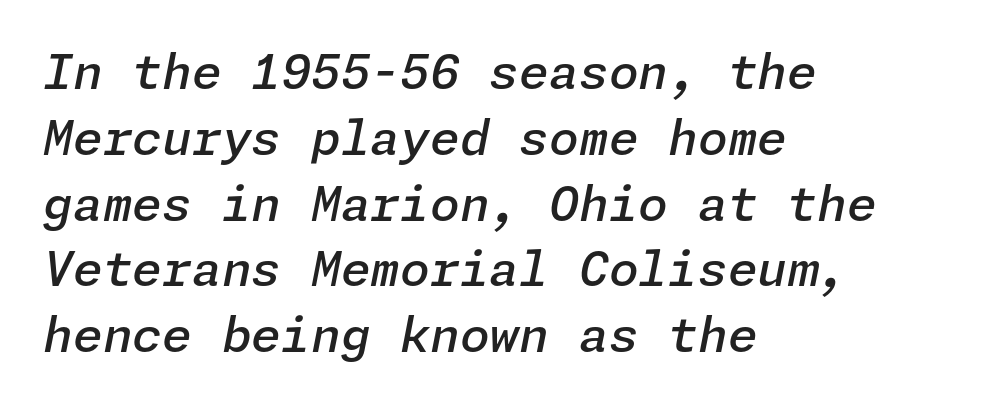
{"italic": "yes", "lean": "right", "slant_degrees": 11, "bold": "semi", "weight": "semibold", "width": "normal", "stroke_contrast": "low", "x_height": "medium", "underline": "no", "align": "left", "line_spacing": "normal", "line_spacing_ratio": 1.37, "letter_spacing": "normal", "letter_spacing_em": 0.0, "glyph_px": 48}
